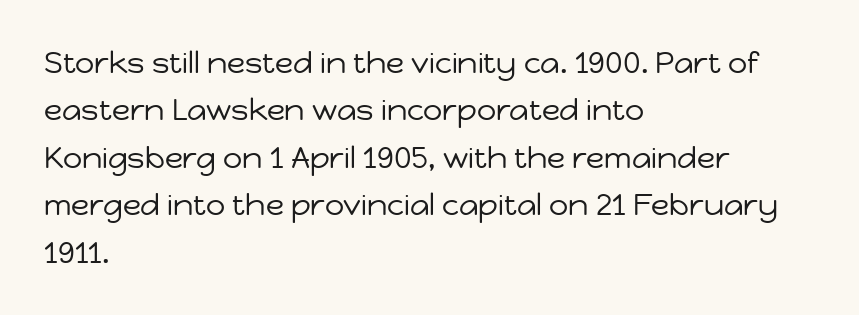
The gaps between neighbouring characters are ordinary and unremarkable. This sample is left-justified, so line endings fall wherever the words run out. Does the type have serifs? No, each stem ends abruptly. Honestly, there is no underline to notice here at all. No heavy texture on the line: the type isn't bold.
